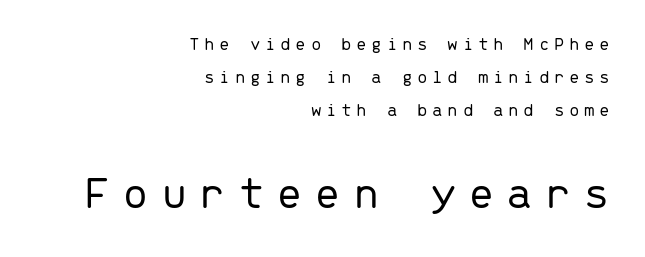
Q: Is the text bold? A: No.
Q: Is the text italic (slanted)? A: No, it is upright.
Q: Is the typeface a serif or a sans-serif typeface? A: Sans-serif.
Q: Is the text underlined? A: No.
Q: How is the paragraph aligned? A: Right-aligned.
Q: Is the spacing between letters normal or unusually wide? A: Unusually wide.
Q: Which block of text is set in a larger size, the first (top) or the second (bottom)? A: The second (bottom) one.
Q: Width (condensed, normal, or wide)? A: Normal.
Q: Stroke contrast? A: Low.
Q: x-height? A: Medium.
Q: Monospaced? A: Yes.
